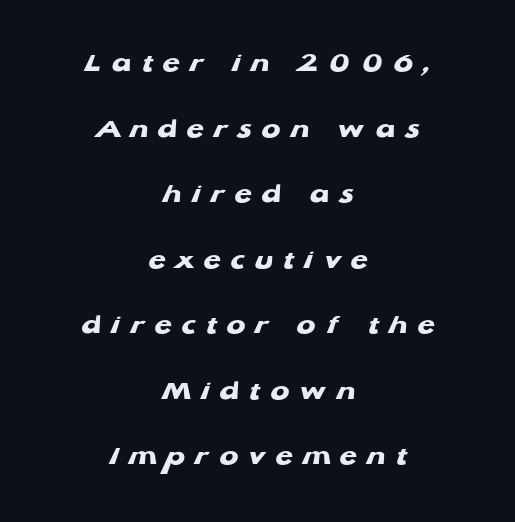
The image shows 28 px heavy, wide sans-serif type; set centered, loose line spacing (2.34x), unusually wide letter spacing (+0.36 em), not underlined; low stroke contrast and a medium x-height.
